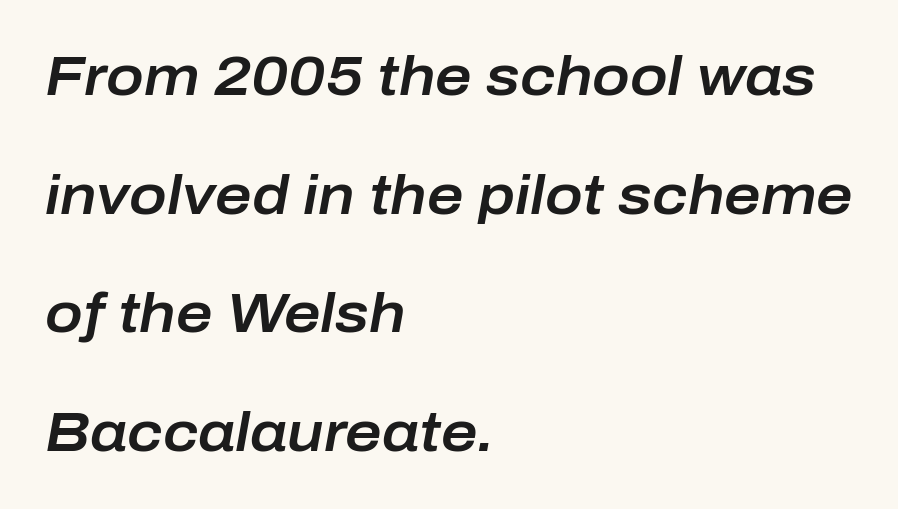
Q: Is the text italic (slanted)? A: Yes, it leans right by about 10 degrees.
Q: Is the text underlined? A: No.
Q: How is the paragraph aligned? A: Left-aligned.
Q: Is the spacing between letters normal or unusually wide? A: Normal.
Q: Is the spacing between lines tight, normal or loose? A: Loose.
Q: Width (condensed, normal, or wide)? A: Normal.
Q: Stroke contrast? A: Low.
Q: x-height? A: Medium.
Q: Monospaced? A: No.
